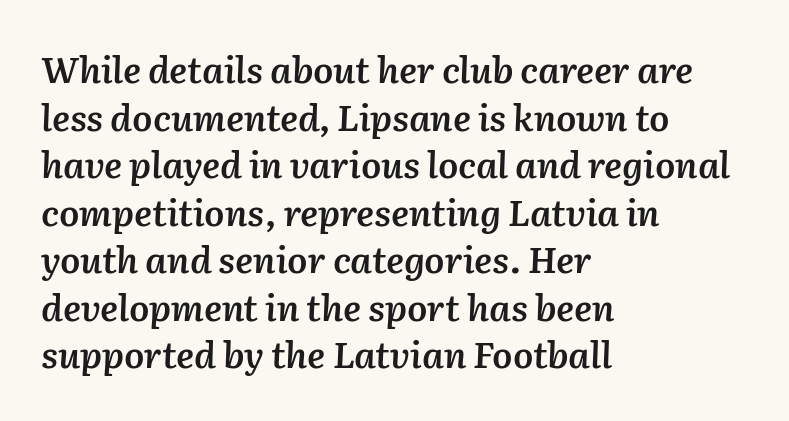
The image shows 36 px semibold type, italic (leaning right); set left-aligned, normal line spacing (1.32x), normal letter spacing, not underlined; medium stroke contrast and a medium x-height.
